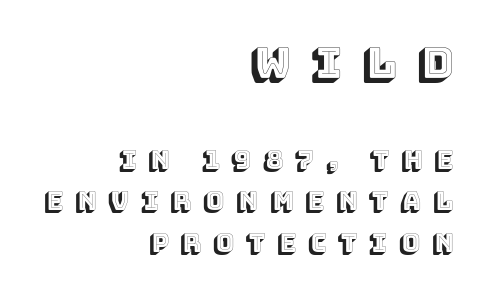
Q: Is the text italic (slanted)? A: No, it is upright.
Q: Is the text underlined? A: No.
Q: How is the paragraph aligned? A: Right-aligned.
Q: Is the spacing between letters normal or unusually wide? A: Unusually wide.
Q: Is the spacing between lines tight, normal or loose? A: Normal.
Q: Which block of text is set in a larger size, the first (top) or the second (bottom)? A: The first (top) one.
Q: Width (condensed, normal, or wide)? A: Normal.
Q: x-height? A: Large.
Q: Monospaced? A: No.
